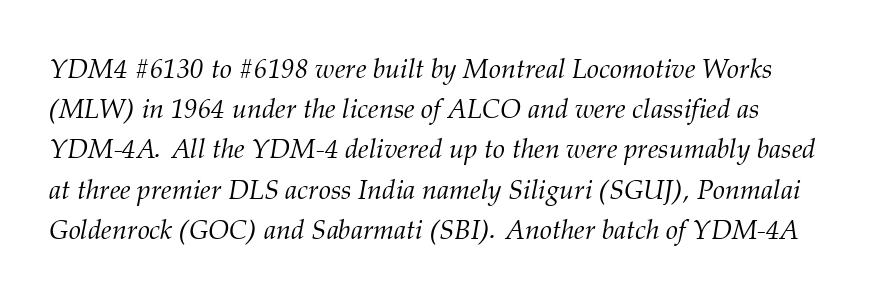
The space beneath each line is pristine and unruled. The lettering tilts uniformly, giving the passage an italic look. Baseline-to-baseline distance is the conventional proportion of letter height. Spacing between characters is what you'd get straight out of the box.
